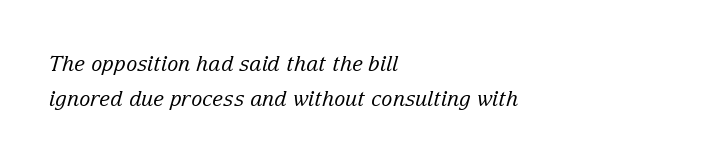
Vertical spacing — default. You can tell it's italic because the verticals aren't actually vertical. This is not heavy type; no bold has been used. Lines of text with bare space underneath. The passage shown has conventional tracking throughout.
